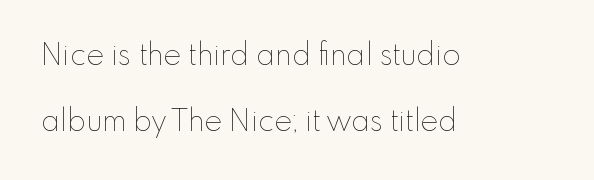
Q: Is the text bold? A: No.
Q: Is the text italic (slanted)? A: No, it is upright.
Q: Is the text underlined? A: No.
Q: How is the paragraph aligned? A: Left-aligned.
Q: Is the spacing between letters normal or unusually wide? A: Normal.
Q: Is the spacing between lines tight, normal or loose? A: Loose.
Q: Width (condensed, normal, or wide)? A: Normal.
Q: Stroke contrast? A: Low.
Q: x-height? A: Small.
Q: Monospaced? A: No.
